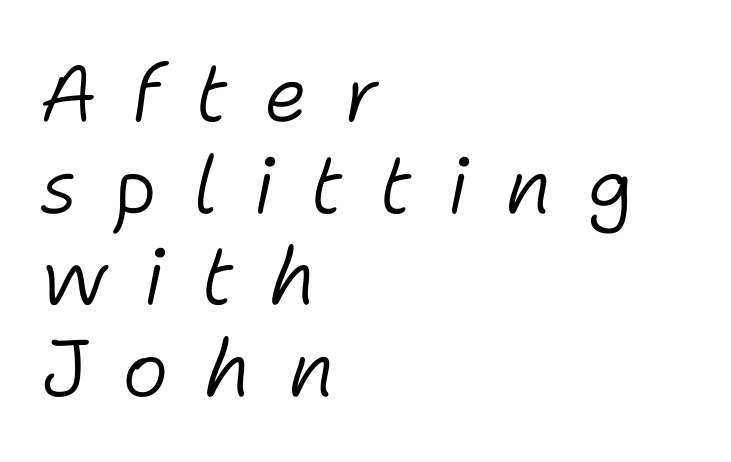
{"italic": "yes", "lean": "right", "slant_degrees": 11, "bold": "no", "weight": "light", "width": "normal", "stroke_contrast": "low", "x_height": "medium", "monospaced": "no", "underline": "no", "align": "left", "line_spacing_ratio": 1.16, "letter_spacing": "wide", "letter_spacing_em": 0.45, "glyph_px": 79}
